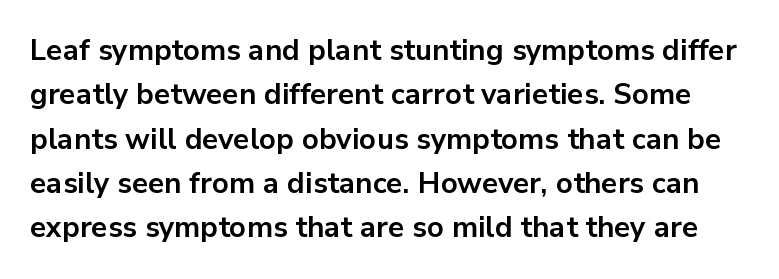
Q: Is the text bold? A: Yes.
Q: Is the text italic (slanted)? A: No, it is upright.
Q: Is the typeface a serif or a sans-serif typeface? A: Sans-serif.
Q: Is the text underlined? A: No.
Q: Is the spacing between letters normal or unusually wide? A: Normal.
Q: Is the spacing between lines tight, normal or loose? A: Normal.
Q: Width (condensed, normal, or wide)? A: Normal.
Q: Stroke contrast? A: Low.
Q: x-height? A: Medium.
Q: Monospaced? A: No.
